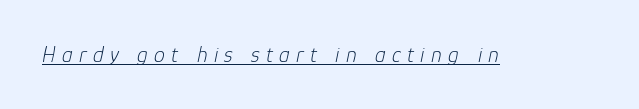
{"italic": "yes", "lean": "right", "slant_degrees": 12, "bold": "no", "underline": "yes", "letter_spacing": "wide", "letter_spacing_em": 0.29, "glyph_px": 22}
